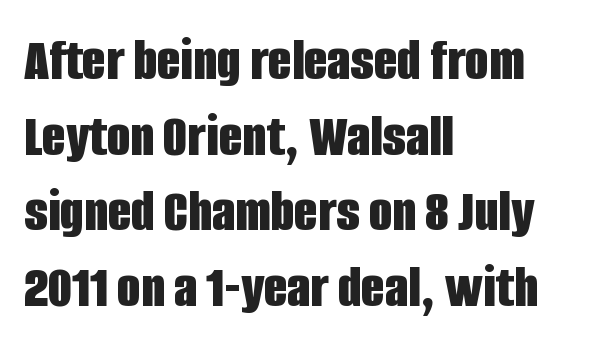
The image shows 61 px bold, condensed sans-serif type, upright; set left-aligned, line spacing 1.24x, normal letter spacing, not underlined; low stroke contrast and a large x-height.
